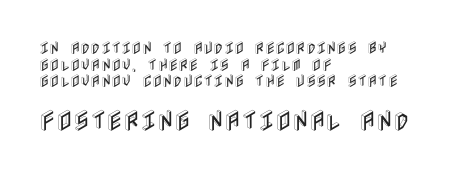
These two chunks differ in scale, with the bottom chunk taking the larger measure. The rendering keeps characters at their native spacing. It's the straight-up-and-down kind of type. Reading down the block, your eye returns to a fixed left position each line.
